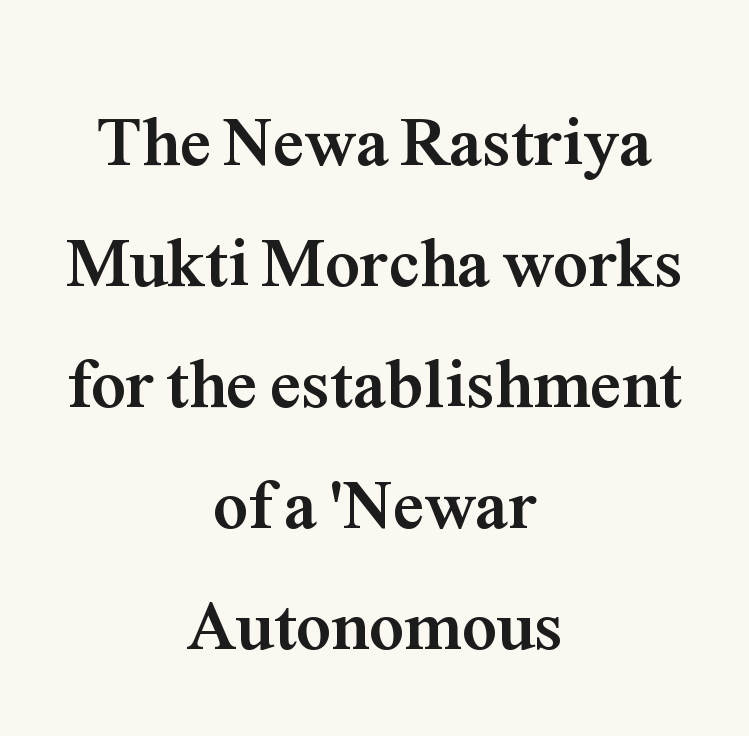
{"serif": "yes", "italic": "no", "bold": "yes", "weight": "semibold", "width": "normal", "stroke_contrast": "medium", "x_height": "medium", "monospaced": "no", "underline": "no", "align": "center", "line_spacing_ratio": 1.73, "letter_spacing": "normal", "letter_spacing_em": 0.0, "glyph_px": 70}
